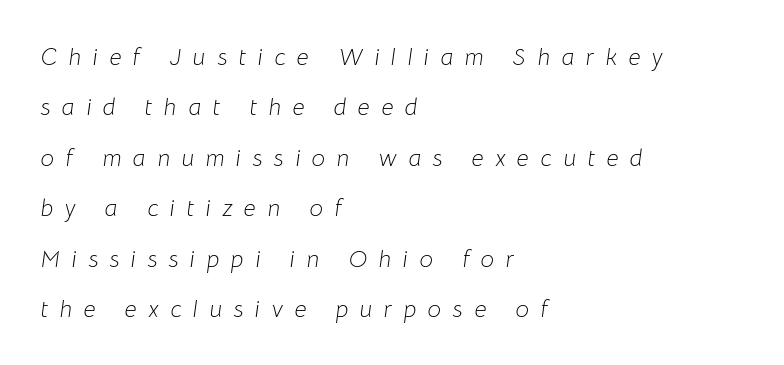
{"italic": "yes", "lean": "right", "slant_degrees": 8, "bold": "no", "underline": "no", "align": "left", "line_spacing": "loose", "line_spacing_ratio": 2.1, "letter_spacing": "wide", "letter_spacing_em": 0.48, "glyph_px": 24}
